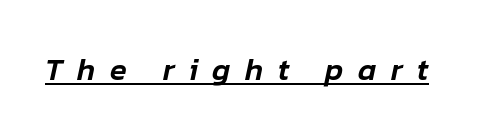
Words appear elongated and porous because spacing is wide. A typesetter would call this proportional, since set widths differ per character. Has an underline been added? It has. Compared with ordinary roman type, these characters are visibly tilted.
